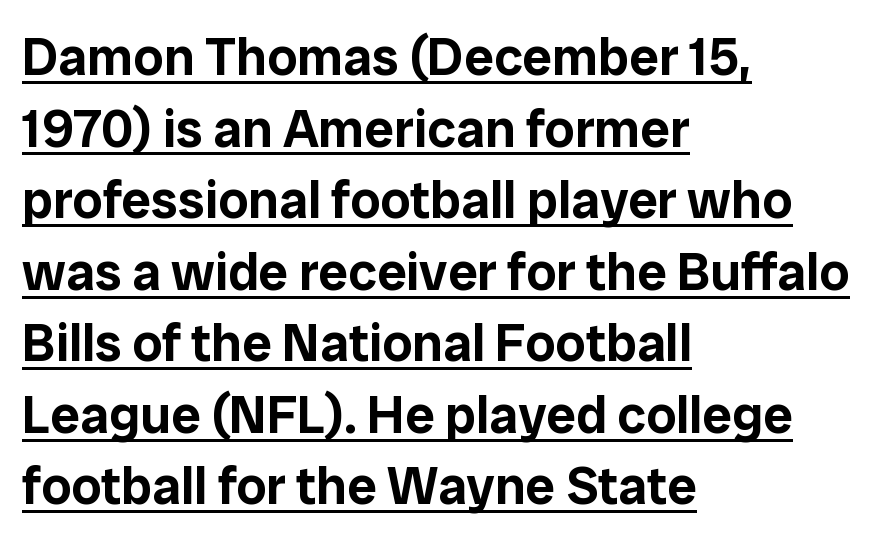
Q: Is the text italic (slanted)? A: No, it is upright.
Q: Is the typeface a serif or a sans-serif typeface? A: Sans-serif.
Q: Is the text underlined? A: Yes.
Q: How is the paragraph aligned? A: Left-aligned.
Q: Is the spacing between letters normal or unusually wide? A: Normal.
Q: Is the spacing between lines tight, normal or loose? A: Normal.
Q: Width (condensed, normal, or wide)? A: Normal.
Q: Stroke contrast? A: Low.
Q: x-height? A: Medium.
Q: Monospaced? A: No.
